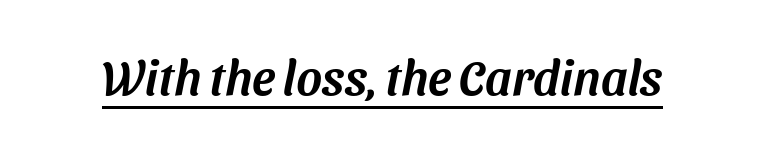
The image shows 49 px sans-serif type; set normal letter spacing, underlined; medium stroke contrast and a medium x-height.
